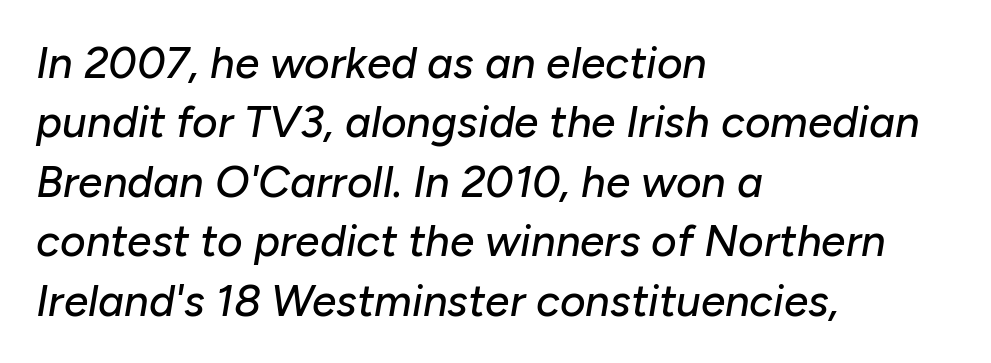
{"italic": "yes", "lean": "right", "slant_degrees": 10, "width": "normal", "stroke_contrast": "low", "x_height": "medium", "monospaced": "no", "underline": "no", "align": "left", "line_spacing": "normal", "line_spacing_ratio": 1.35, "letter_spacing": "normal", "letter_spacing_em": 0.0, "glyph_px": 44}
